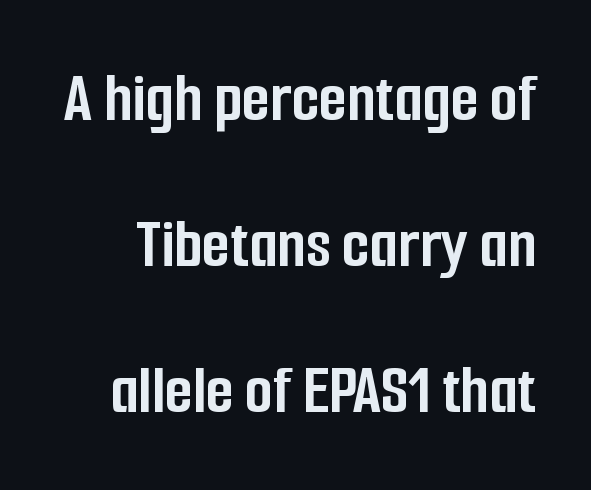
The image shows 72 px semibold, condensed sans-serif type, upright; set loose line spacing (2.03x), normal letter spacing, not underlined; low stroke contrast and a medium x-height.
